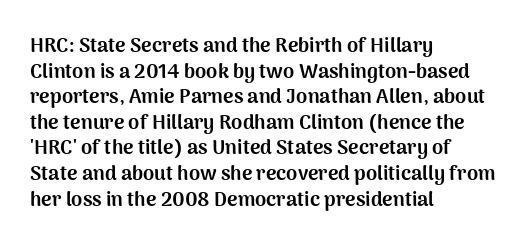
The letters stand straight up with perfectly vertical stems. The space directly below the letters is spotless. Letter spacing: default. Bold? Absolutely — the strokes are thick and heavy. The leading is moderate, giving the passage an even texture. The lines in this sample share a left origin and differ only in where they stop.
